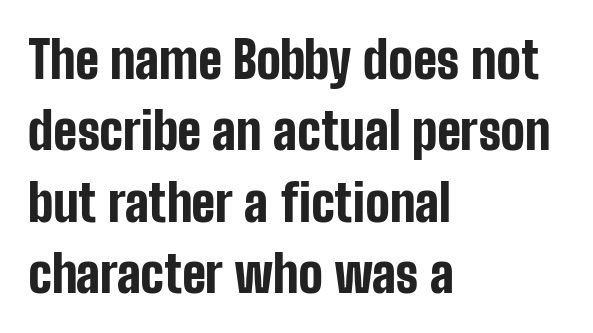
Q: Is the text bold? A: Yes.
Q: Is the text italic (slanted)? A: No, it is upright.
Q: Is the typeface a serif or a sans-serif typeface? A: Sans-serif.
Q: Is the text underlined? A: No.
Q: How is the paragraph aligned? A: Left-aligned.
Q: Is the spacing between letters normal or unusually wide? A: Normal.
Q: Is the spacing between lines tight, normal or loose? A: Normal.
Q: Width (condensed, normal, or wide)? A: Condensed.
Q: Stroke contrast? A: Low.
Q: x-height? A: Medium.
Q: Monospaced? A: No.
